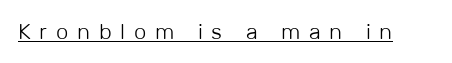
Q: Is the text bold? A: No.
Q: Is the text italic (slanted)? A: No, it is upright.
Q: Is the text underlined? A: Yes.
Q: Is the spacing between letters normal or unusually wide? A: Unusually wide.
